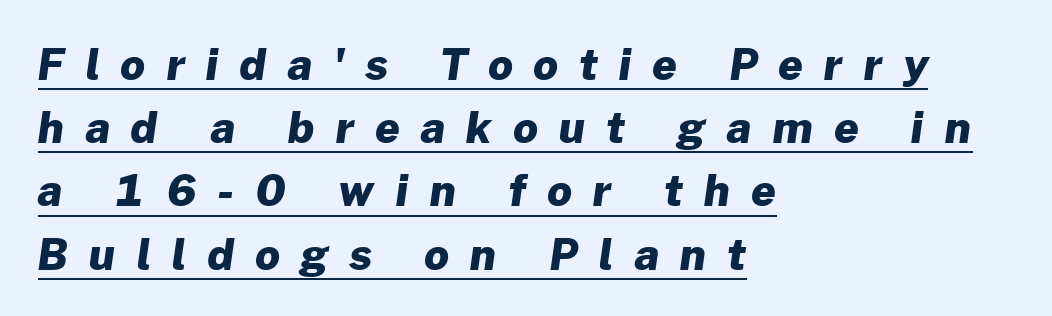
{"serif": "no", "bold": "yes", "weight": "heavy", "width": "normal", "stroke_contrast": "low", "x_height": "medium", "monospaced": "no", "underline": "yes", "align": "left", "line_spacing": "normal", "line_spacing_ratio": 1.47, "letter_spacing": "wide", "letter_spacing_em": 0.49, "glyph_px": 43}
